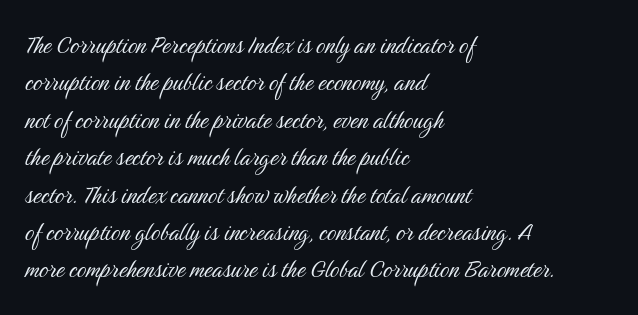
Just letters on the line, the space beneath them empty. Counters stay open thanks to moderate or lighter strokes. You could not count columns in this text — the font is proportionally spaced. Rows of type keep a routine distance in the vertical direction.
